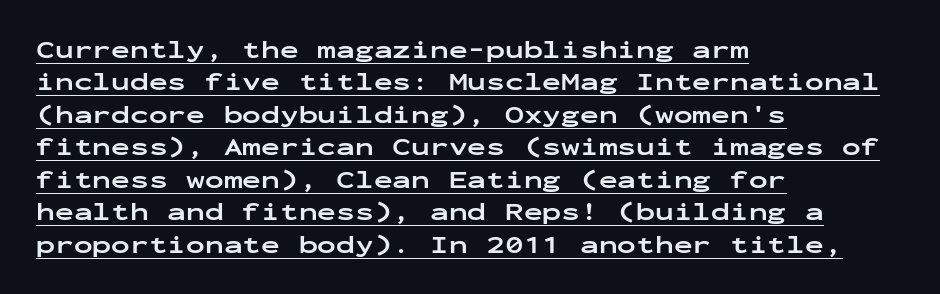
Reading down the column, the eye jumps a familiar distance to each next line. Strokes here are thick enough to call this a true bold. Nobody touched the tracking dial on this one. The words here are underlined.
